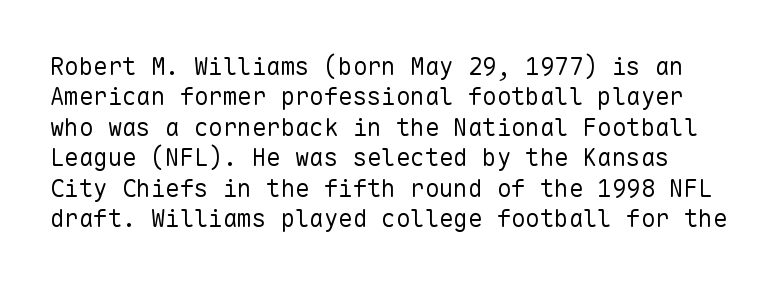
The image shows 24 px text type, upright; set normal line spacing (1.27x), normal letter spacing, not underlined.
